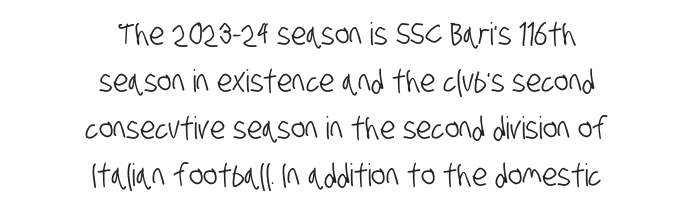
{"serif": "no", "width": "condensed", "stroke_contrast": "low", "x_height": "large", "monospaced": "no", "underline": "no", "align": "center", "line_spacing": "normal", "line_spacing_ratio": 1.52, "letter_spacing": "normal", "letter_spacing_em": 0.0, "glyph_px": 31}
